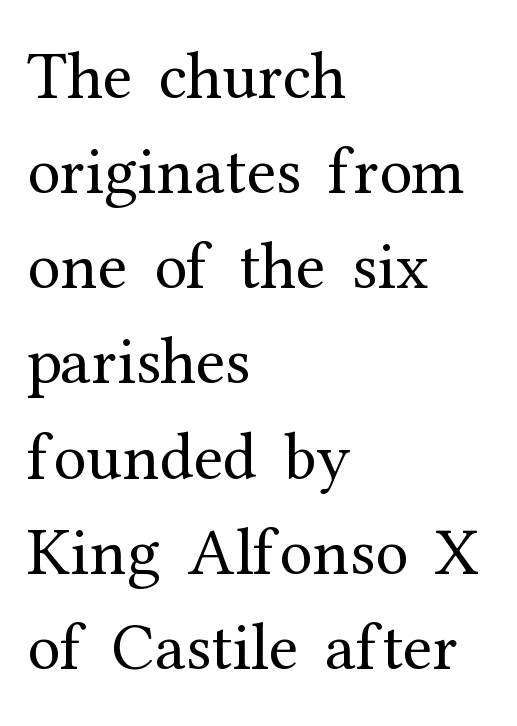
The image shows 67 px regular-weight serif type, upright; set left-aligned, normal line spacing (1.42x), normal letter spacing, not underlined; medium stroke contrast and a medium x-height.
